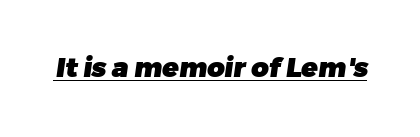
The image shows 27 px bold type; set normal letter spacing, underlined.
